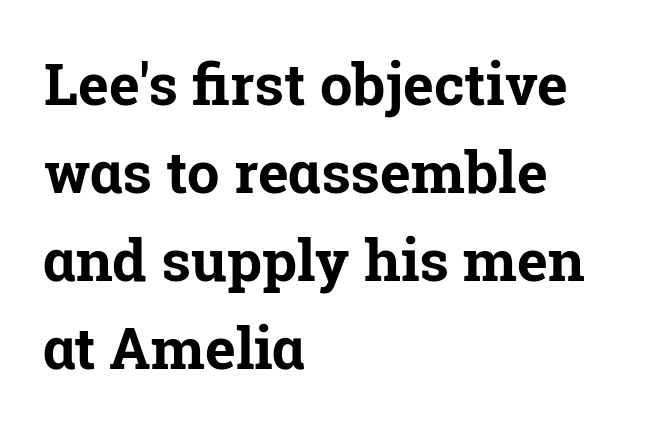
{"serif": "yes", "italic": "no", "bold": "yes", "weight": "bold", "width": "normal", "stroke_contrast": "low", "x_height": "medium", "monospaced": "no", "underline": "no", "align": "left", "line_spacing": "normal", "line_spacing_ratio": 1.52, "letter_spacing": "normal", "letter_spacing_em": 0.0, "glyph_px": 58}
